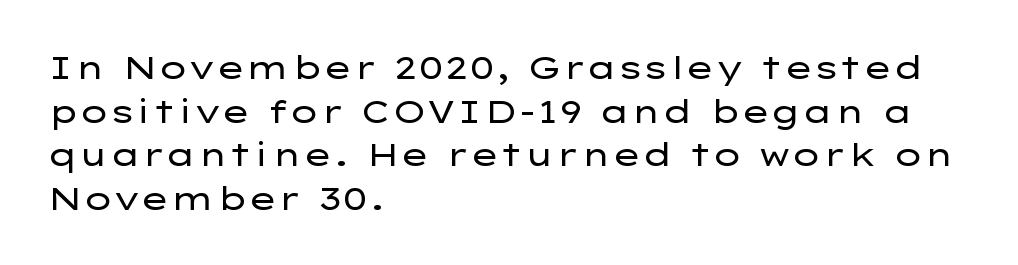
{"serif": "no", "italic": "no", "bold": "no", "weight": "regular", "width": "wide", "stroke_contrast": "low", "x_height": "medium", "monospaced": "no", "underline": "no", "align": "left", "line_spacing": "normal", "line_spacing_ratio": 1.36, "letter_spacing": "normal", "letter_spacing_em": 0.0, "glyph_px": 32}
